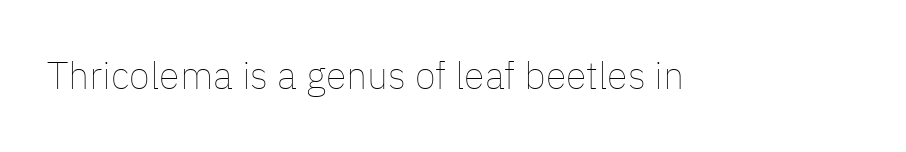
The image shows 38 px thin type, upright; set normal letter spacing, not underlined; low stroke contrast and a medium x-height.
